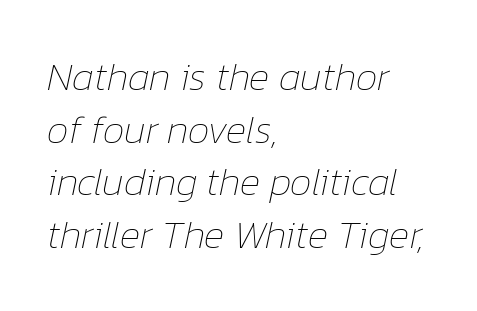
The image shows 39 px thin type, italic (leaning right); set left-aligned, normal line spacing (1.35x), normal letter spacing, not underlined; low stroke contrast and a medium x-height.
